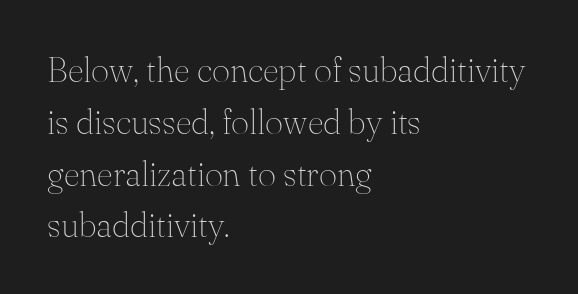
The image shows 35 px thin serif type, upright; set left-aligned, normal line spacing (1.48x), normal letter spacing, not underlined; medium stroke contrast and a small x-height.
